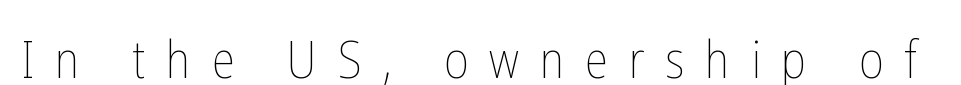
Honestly, there is no underline to notice here at all. Is this a fixed-width face? No — the glyphs have proportional, varying widths. This reads as an unemphasized weight, regular at the heaviest. The horizontal fit of the characters is loose and conspicuously gappy. Nope, not italic — everything's standing straight.
